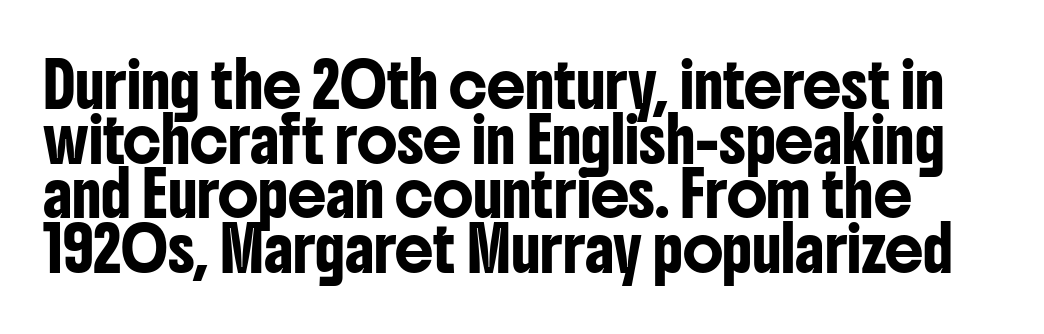
The letters carry no serifs — their stems end cleanly without finishing strokes. Every stem runs plumb, perpendicular to the baseline. Leading matches the norm, producing a regular column. Character widths vary here, with narrow letters taking less room than wide ones.
